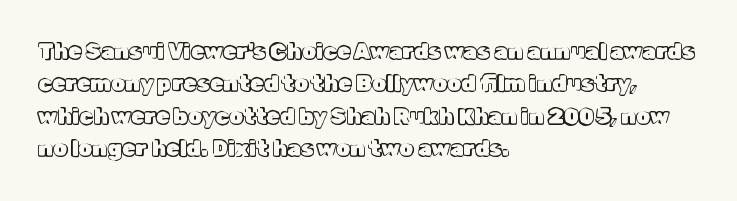
Q: Is the text italic (slanted)? A: No, it is upright.
Q: Is the text underlined? A: No.
Q: How is the paragraph aligned? A: Left-aligned.
Q: Is the spacing between letters normal or unusually wide? A: Normal.
Q: Is the spacing between lines tight, normal or loose? A: Normal.
